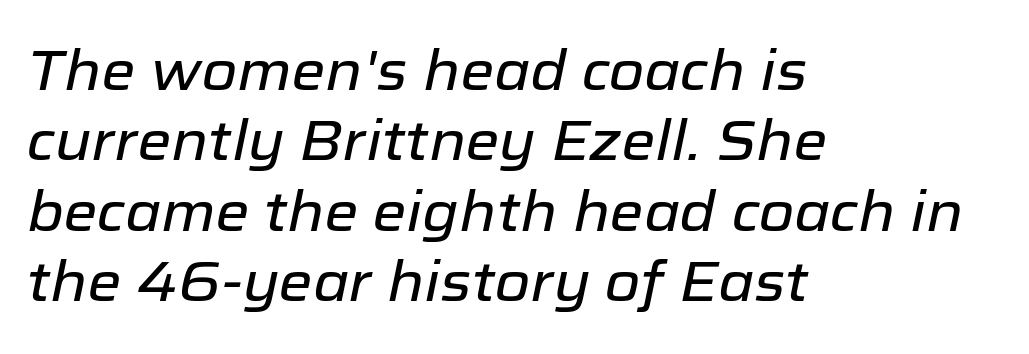
Q: Is the text italic (slanted)? A: Yes, it leans right by about 12 degrees.
Q: Is the text underlined? A: No.
Q: How is the paragraph aligned? A: Left-aligned.
Q: Is the spacing between letters normal or unusually wide? A: Normal.
Q: Is the spacing between lines tight, normal or loose? A: Normal.
Q: Width (condensed, normal, or wide)? A: Normal.
Q: Stroke contrast? A: Low.
Q: x-height? A: Medium.
Q: Monospaced? A: No.
